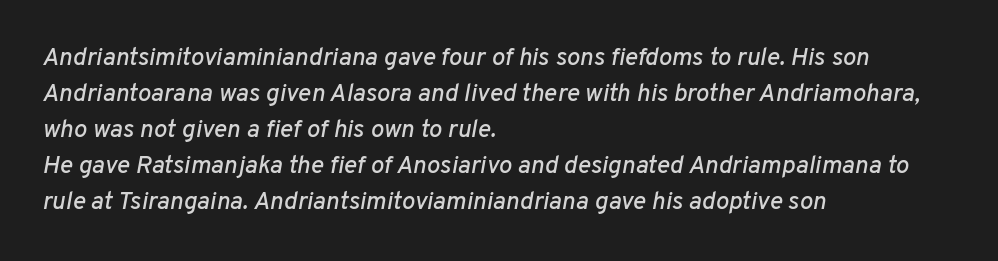
The image shows 25 px text type, italic (leaning right); set left-aligned, normal line spacing (1.44x), normal letter spacing, not underlined.
